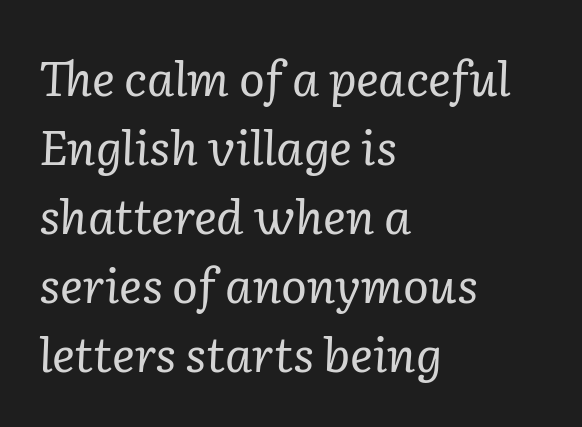
The image shows 48 px regular-weight serif type, italic (leaning right); set left-aligned, normal line spacing (1.44x), normal letter spacing, not underlined; low stroke contrast and a medium x-height.
